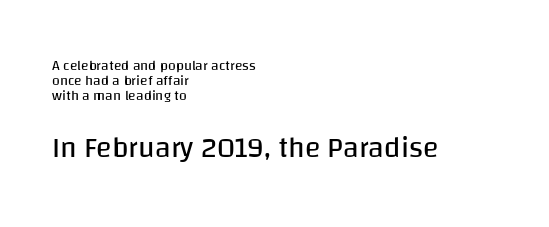
The image shows 29 px regular-weight sans-serif type, upright; set left-aligned, tight line spacing (1.08x), normal letter spacing, not underlined; the second (bottom) block is 2.07x larger; low stroke contrast and a large x-height.
